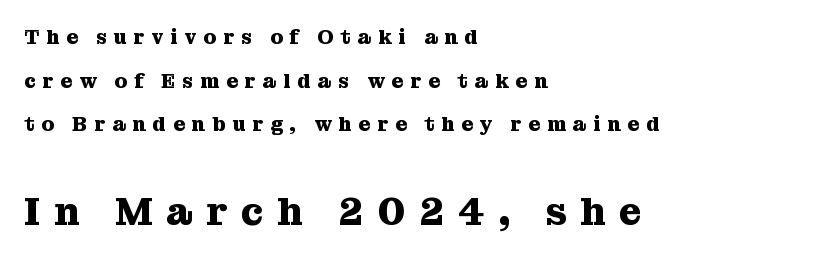
The image shows 39 px heavy serif type, upright; set left-aligned, loose line spacing (2.18x), unusually wide letter spacing (+0.35 em), not underlined; the second (bottom) block is 1.95x larger; medium stroke contrast and a medium x-height.
